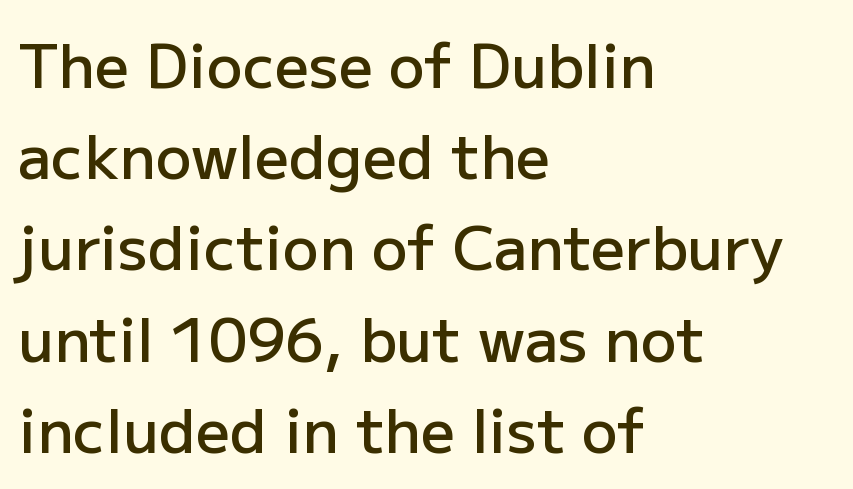
Q: Is the text bold? A: Semi-bold.
Q: Is the text italic (slanted)? A: No, it is upright.
Q: Is the typeface a serif or a sans-serif typeface? A: Sans-serif.
Q: Is the text underlined? A: No.
Q: How is the paragraph aligned? A: Left-aligned.
Q: Is the spacing between letters normal or unusually wide? A: Normal.
Q: Is the spacing between lines tight, normal or loose? A: Normal.
Q: Width (condensed, normal, or wide)? A: Normal.
Q: Stroke contrast? A: Low.
Q: x-height? A: Medium.
Q: Monospaced? A: No.
